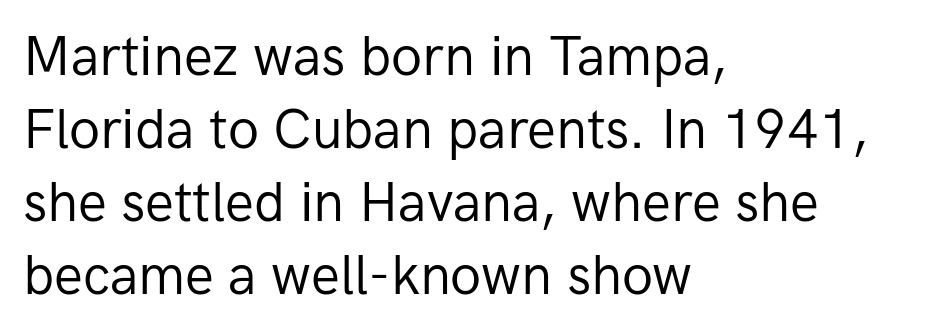
Q: Is the text bold? A: No.
Q: Is the text italic (slanted)? A: No, it is upright.
Q: Is the typeface a serif or a sans-serif typeface? A: Sans-serif.
Q: Is the text underlined? A: No.
Q: How is the paragraph aligned? A: Left-aligned.
Q: Is the spacing between letters normal or unusually wide? A: Normal.
Q: Is the spacing between lines tight, normal or loose? A: Normal.
Q: Width (condensed, normal, or wide)? A: Normal.
Q: Stroke contrast? A: Low.
Q: x-height? A: Medium.
Q: Monospaced? A: No.
